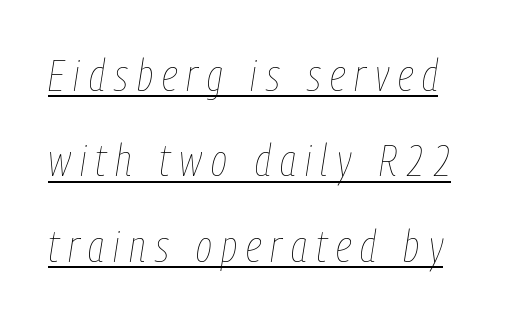
Q: Is the text bold? A: No.
Q: Is the text italic (slanted)? A: Yes, it leans right by about 9 degrees.
Q: Is the text underlined? A: Yes.
Q: Is the spacing between letters normal or unusually wide? A: Unusually wide.
Q: Is the spacing between lines tight, normal or loose? A: Loose.
Q: Width (condensed, normal, or wide)? A: Condensed.
Q: Stroke contrast? A: Low.
Q: x-height? A: Medium.
Q: Monospaced? A: No.
